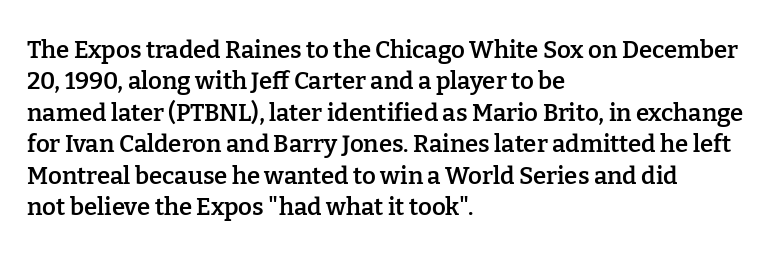
The image shows 24 px text type, upright; set left-aligned, normal line spacing (1.31x), normal letter spacing, not underlined.
